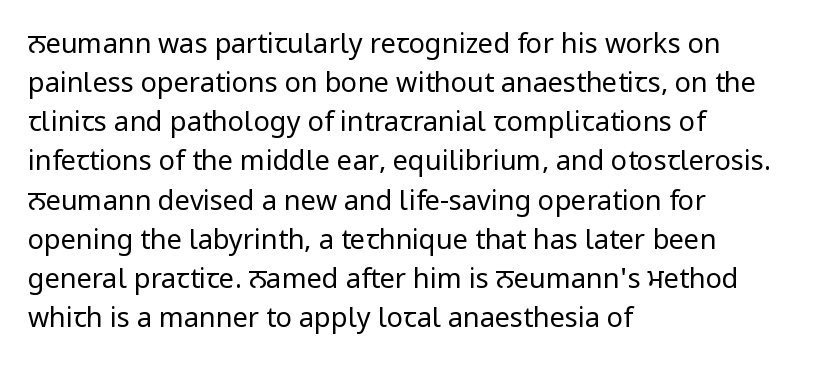
Q: Is the text bold? A: No.
Q: Is the text italic (slanted)? A: No, it is upright.
Q: Is the text underlined? A: No.
Q: How is the paragraph aligned? A: Left-aligned.
Q: Is the spacing between letters normal or unusually wide? A: Normal.
Q: Is the spacing between lines tight, normal or loose? A: Normal.
